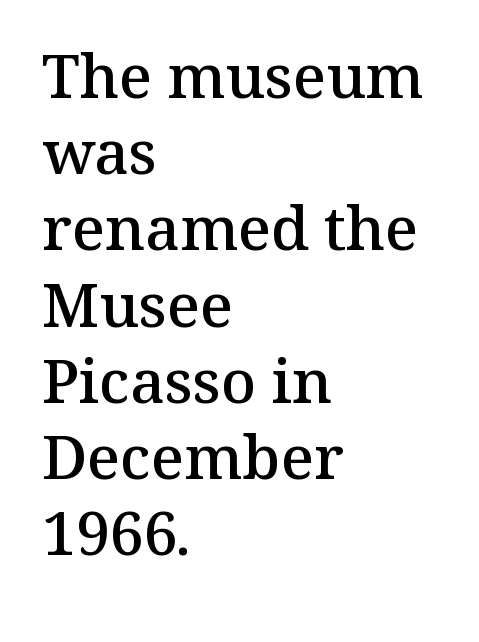
The compositor pushed each line to the left boundary. This sample uses a serif face. Typographic density is moderately raised because the face is semibold. You could call the tracking neutral — neither tight nor loose.
